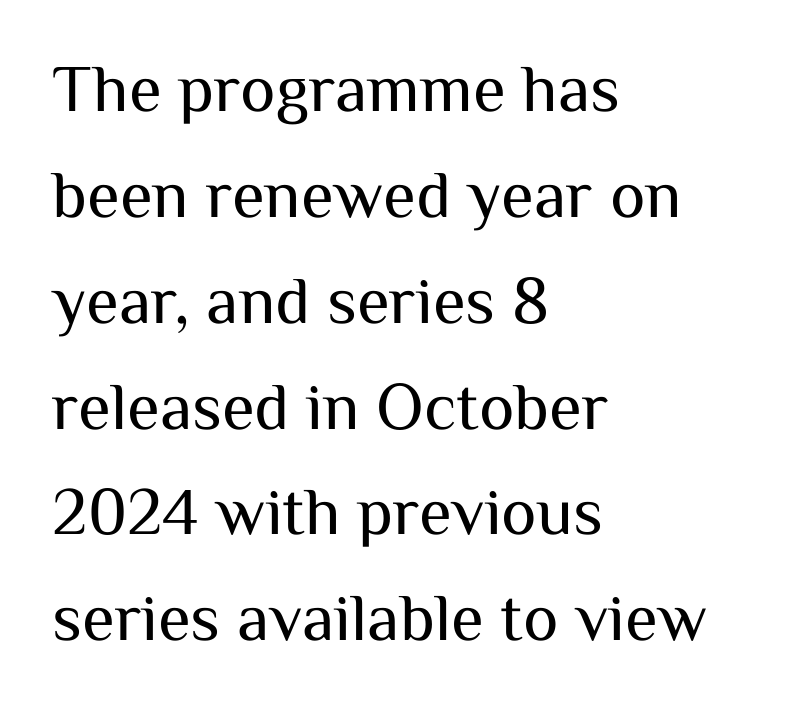
The glyphs are unaccompanied by any horizontal stroke below them. Regarding leading, the lines here are spaced in the standard way. Observe the absence of serifs on each vertical stroke in this sample. Stems and bowls with no extra thickness — not bold.
